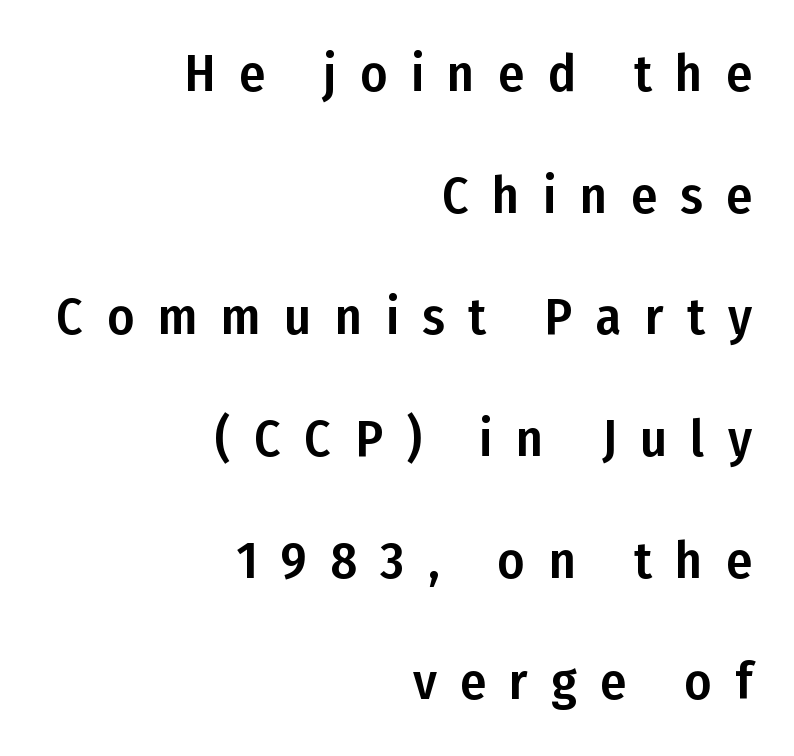
{"serif": "no", "italic": "no", "width": "condensed", "stroke_contrast": "low", "x_height": "medium", "monospaced": "no", "underline": "no", "align": "right", "line_spacing": "loose", "line_spacing_ratio": 2.34, "letter_spacing": "wide", "letter_spacing_em": 0.45, "glyph_px": 52}
